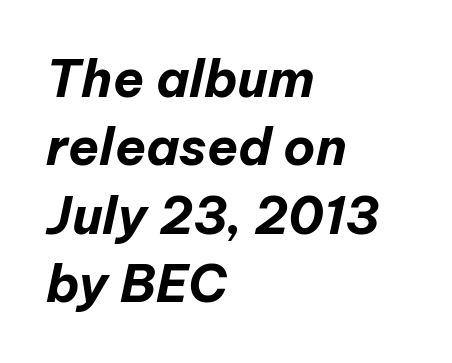
The image shows 51 px bold type, italic (leaning right); set left-aligned, normal line spacing (1.34x), normal letter spacing, not underlined; low stroke contrast and a medium x-height.
